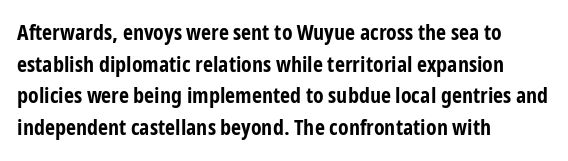
Q: Is the text bold? A: Yes.
Q: Is the text italic (slanted)? A: No, it is upright.
Q: Is the text underlined? A: No.
Q: How is the paragraph aligned? A: Left-aligned.
Q: Is the spacing between letters normal or unusually wide? A: Normal.
Q: Is the spacing between lines tight, normal or loose? A: Normal.
